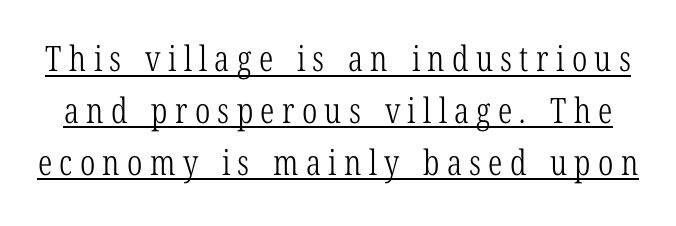
The image shows 35 px light, condensed serif type; set normal line spacing (1.48x), unusually wide letter spacing (+0.21 em), underlined; low stroke contrast and a medium x-height.
